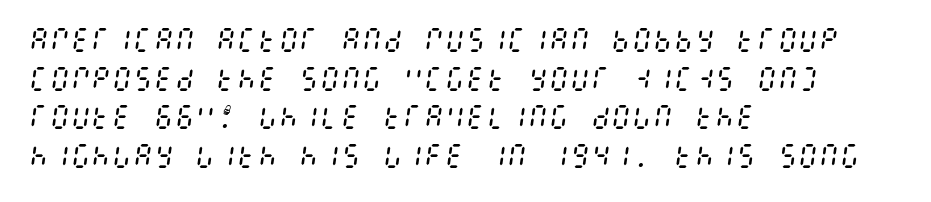
{"italic": "yes", "lean": "right", "slant_degrees": 8, "bold": "no", "underline": "no", "align": "left", "line_spacing": "normal", "line_spacing_ratio": 1.49, "letter_spacing": "normal", "letter_spacing_em": 0.0, "glyph_px": 26}
